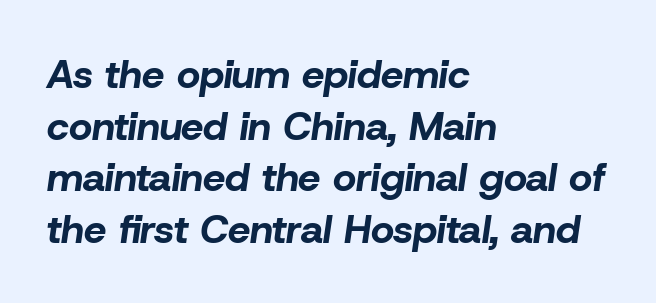
Vertical spacing — default. Do the characters align in a grid? No, the font is proportional. Caption: standard tracking, unaltered. Horizontally, the lines are justified to the leading edge only. A clean baseline with only descenders dipping below it. Is the type slanted? Yes — the strokes lean at a clear angle.
